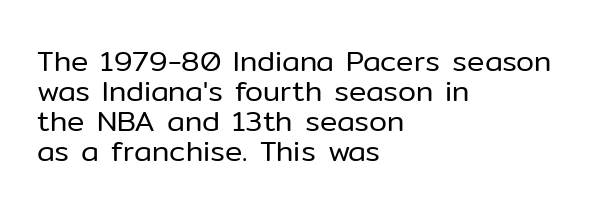
The image shows 29 px regular-weight sans-serif type, upright; set left-aligned, tight line spacing (1.04x), normal letter spacing, not underlined; low stroke contrast and a medium x-height.
